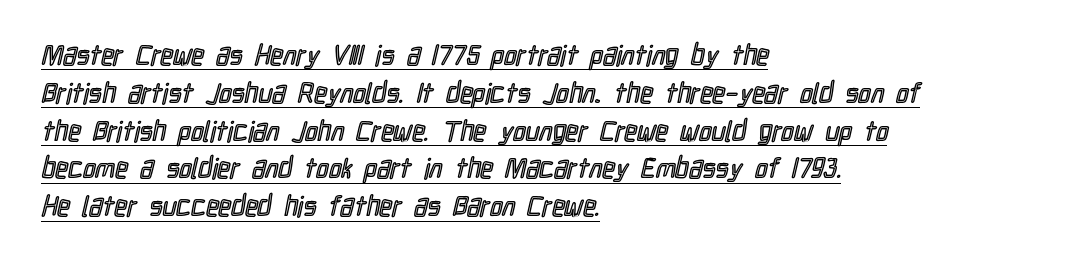
{"width": "condensed", "x_height": "medium", "monospaced": "no", "underline": "yes", "align": "left", "line_spacing": "normal", "line_spacing_ratio": 1.35, "letter_spacing": "normal", "letter_spacing_em": 0.0, "glyph_px": 28}
